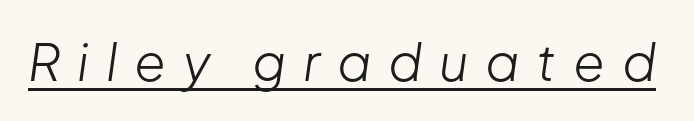
Q: Is the text bold? A: No.
Q: Is the text italic (slanted)? A: Yes, it leans right by about 8 degrees.
Q: Is the text underlined? A: Yes.
Q: Is the spacing between letters normal or unusually wide? A: Unusually wide.
Q: Width (condensed, normal, or wide)? A: Normal.
Q: Stroke contrast? A: Low.
Q: x-height? A: Medium.
Q: Monospaced? A: No.
